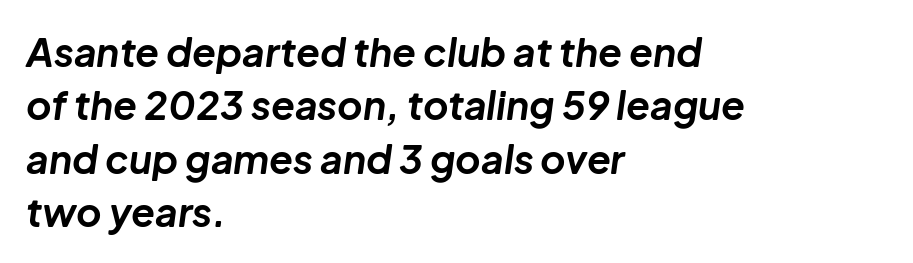
The image shows 39 px bold type, italic (leaning right); set left-aligned, normal line spacing (1.37x), normal letter spacing, not underlined; low stroke contrast and a medium x-height.
